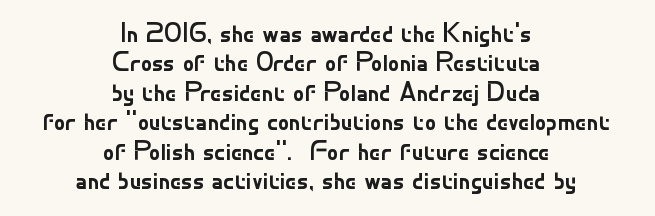
Q: Is the text bold? A: No.
Q: Is the text italic (slanted)? A: No, it is upright.
Q: Is the typeface a serif or a sans-serif typeface? A: Sans-serif.
Q: Is the text underlined? A: No.
Q: How is the paragraph aligned? A: Centered.
Q: Is the spacing between letters normal or unusually wide? A: Normal.
Q: Is the spacing between lines tight, normal or loose? A: Tight.
Q: Width (condensed, normal, or wide)? A: Normal.
Q: Stroke contrast? A: Low.
Q: x-height? A: Small.
Q: Monospaced? A: No.
